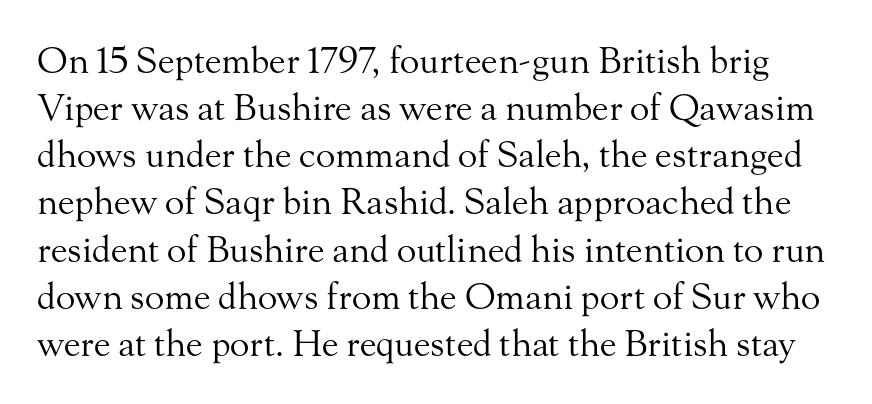
Q: Is the text bold? A: No.
Q: Is the text italic (slanted)? A: No, it is upright.
Q: Is the typeface a serif or a sans-serif typeface? A: Serif.
Q: Is the text underlined? A: No.
Q: Is the spacing between letters normal or unusually wide? A: Normal.
Q: Is the spacing between lines tight, normal or loose? A: Normal.
Q: Width (condensed, normal, or wide)? A: Normal.
Q: Stroke contrast? A: Medium.
Q: x-height? A: Small.
Q: Monospaced? A: No.
